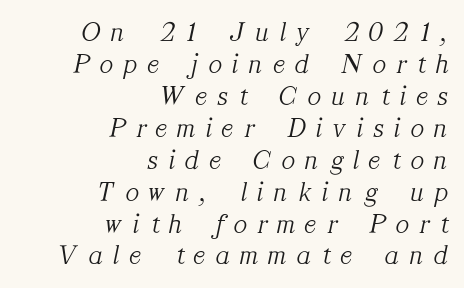
The image shows 28 px light serif type, italic (leaning right); set right-aligned, tight line spacing (1.14x), unusually wide letter spacing (+0.38 em), not underlined; medium stroke contrast and a medium x-height.
